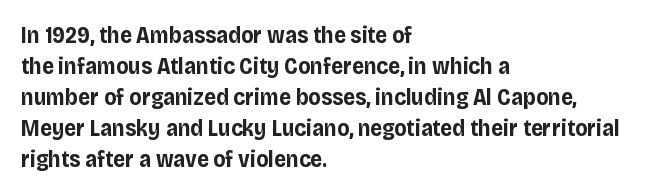
The image shows 23 px bold type, upright; set left-aligned, normal line spacing (1.35x), normal letter spacing, not underlined.
